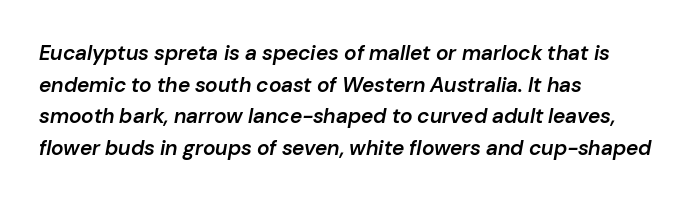
{"italic": "yes", "lean": "right", "slant_degrees": 10, "bold": "semi", "underline": "no", "align": "left", "line_spacing": "normal", "line_spacing_ratio": 1.51, "letter_spacing": "normal", "letter_spacing_em": 0.0, "glyph_px": 21}
